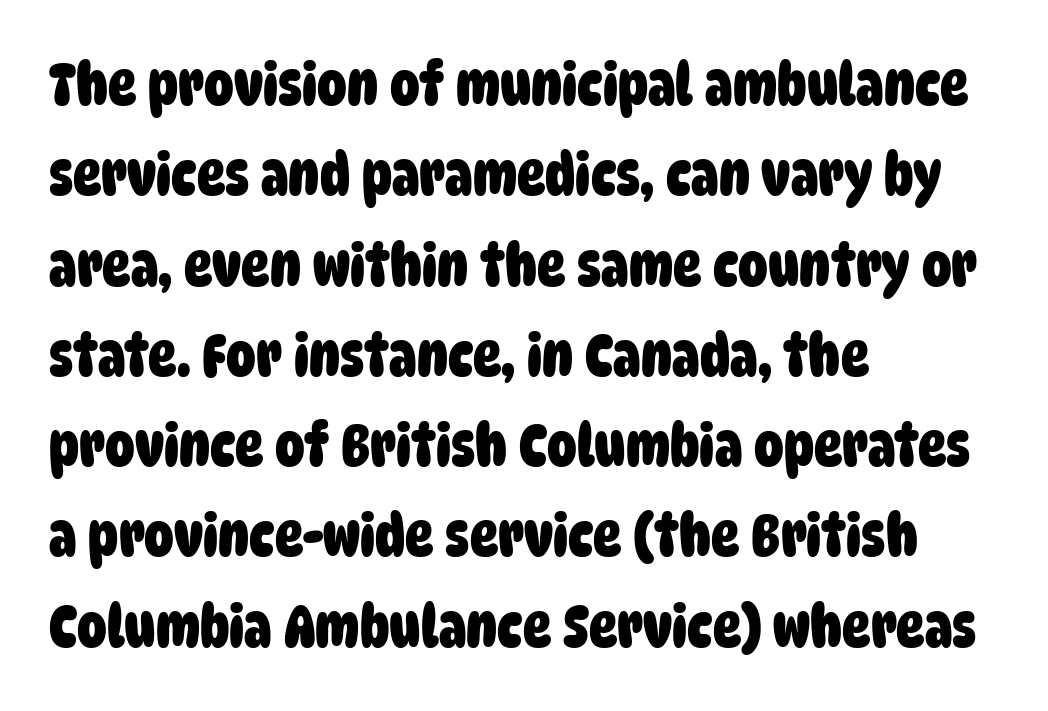
Q: Is the text bold? A: Yes.
Q: Is the typeface a serif or a sans-serif typeface? A: Sans-serif.
Q: Is the text underlined? A: No.
Q: How is the paragraph aligned? A: Left-aligned.
Q: Is the spacing between letters normal or unusually wide? A: Normal.
Q: Is the spacing between lines tight, normal or loose? A: Normal.
Q: Width (condensed, normal, or wide)? A: Condensed.
Q: Stroke contrast? A: Low.
Q: x-height? A: Large.
Q: Monospaced? A: No.
